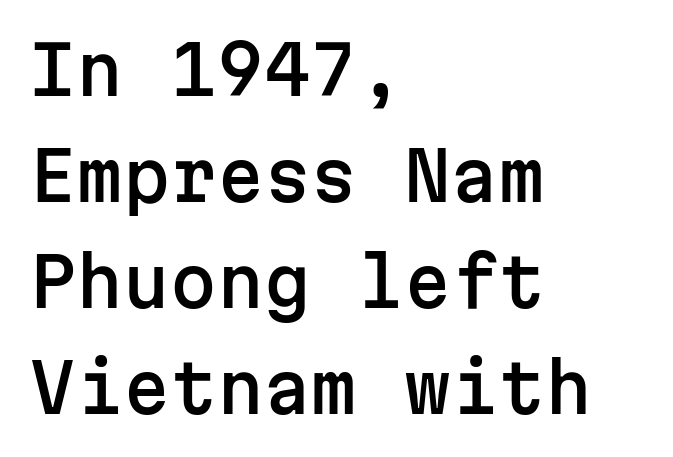
Q: Is the text italic (slanted)? A: No, it is upright.
Q: Is the typeface a serif or a sans-serif typeface? A: Sans-serif.
Q: Is the text underlined? A: No.
Q: How is the paragraph aligned? A: Left-aligned.
Q: Is the spacing between letters normal or unusually wide? A: Normal.
Q: Is the spacing between lines tight, normal or loose? A: Normal.
Q: Width (condensed, normal, or wide)? A: Normal.
Q: Stroke contrast? A: Low.
Q: x-height? A: Medium.
Q: Monospaced? A: Yes.
